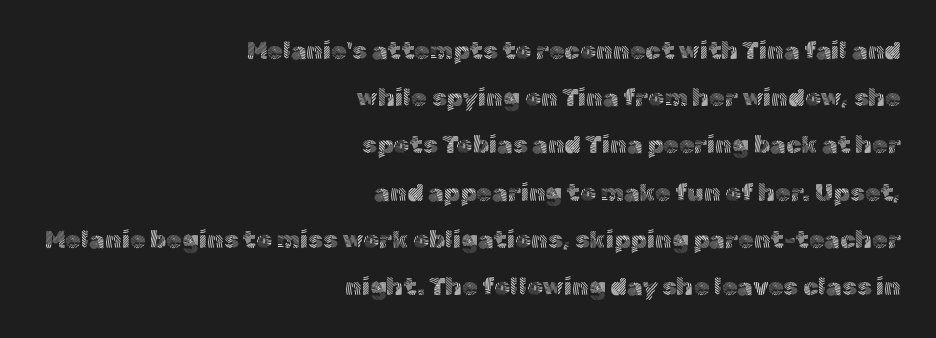
{"italic": "no", "bold": "no", "underline": "no", "align": "right", "line_spacing_ratio": 1.89, "letter_spacing": "normal", "letter_spacing_em": 0.0, "glyph_px": 25}
